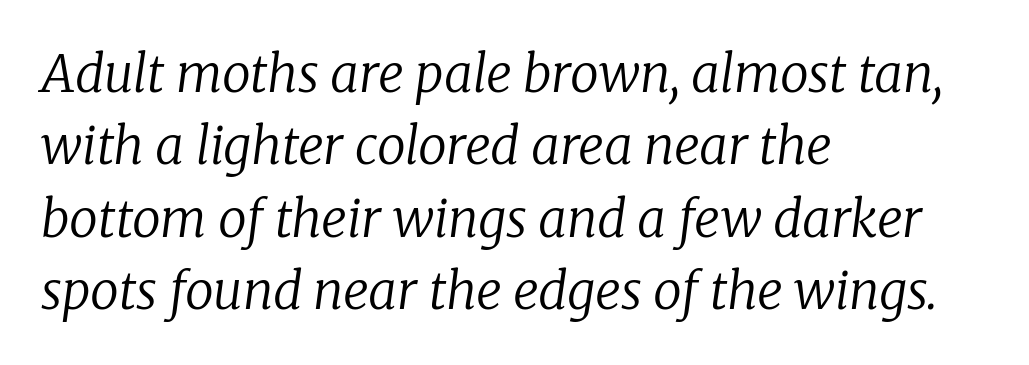
Reading down the column, the eye jumps a familiar distance to each next line. Letter spacing: default. Weight: regular or lighter. A typesetter would call this proportional, since set widths differ per character.
